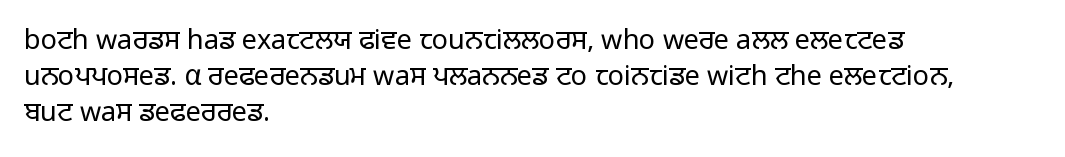
{"italic": "no", "bold": "no", "underline": "no", "align": "left", "line_spacing": "normal", "line_spacing_ratio": 1.33, "letter_spacing": "normal", "letter_spacing_em": 0.0, "glyph_px": 27}
